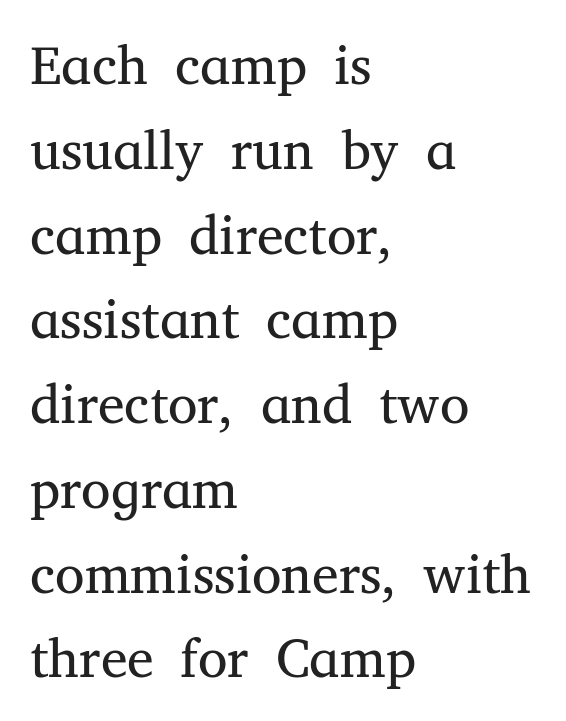
Note: serifs present on the glyphs. Check the space under the baseline: it is left empty. Every character sits straight up, as roman type does. The rendering uses a moderate line-height, typical for paragraphs. The rag falls on the right side of this text block. Spacing verdict: proportional, widths tailored to each character.
